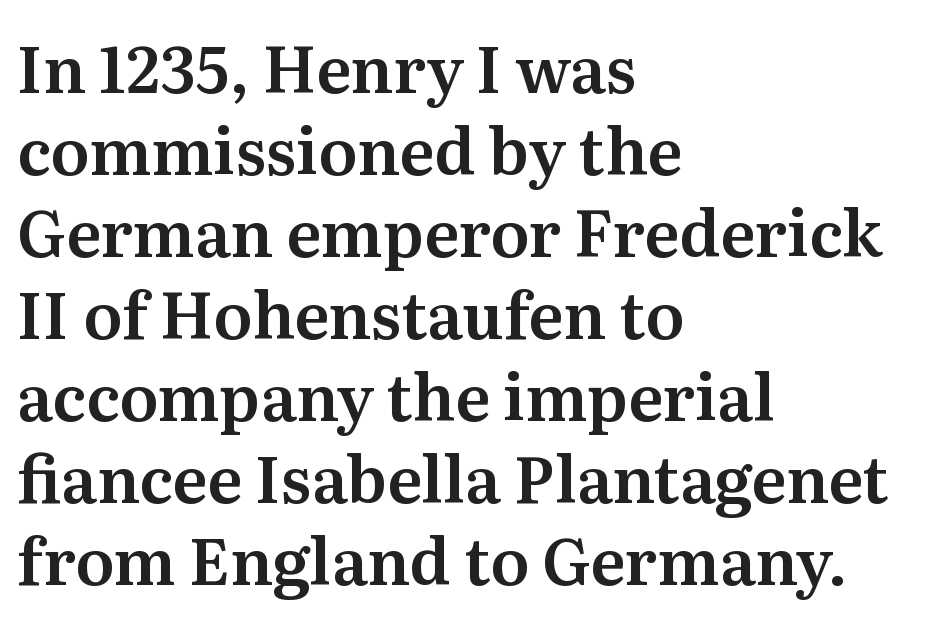
In terms of leading, this rendering sits right in the middle. Type without underlining. The rendering uses natural spacing where letterforms have individual widths. Nothing unusual about the tracking: characters are spaced as the font intends. Do the letters lean? They stand straight. Classification — serif.
